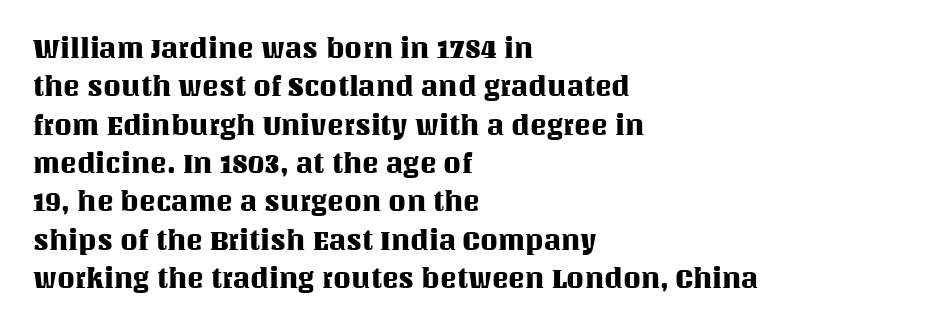
The image shows 28 px text type, upright; set left-aligned, normal line spacing (1.37x), normal letter spacing, not underlined; medium stroke contrast and a large x-height.
